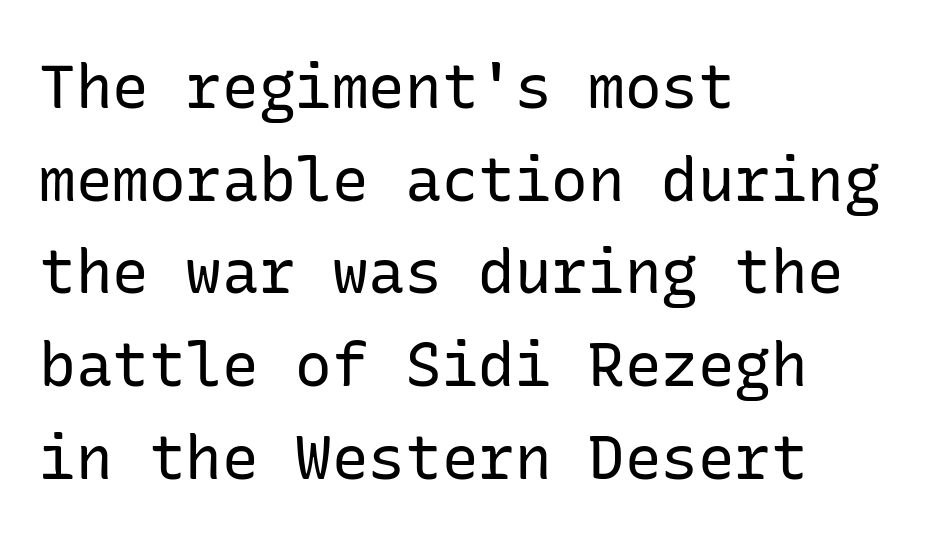
Classification — sans serif. Successive baselines arrive at the customary interval. This rendering uses left alignment, leaving the right contour irregular. The passage shown is not underscored anywhere. Posture: straight, roman, zero tilt.
